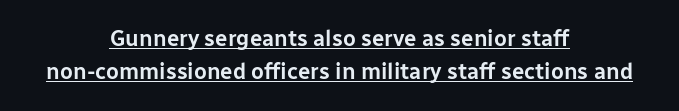
{"italic": "no", "underline": "yes", "align": "center", "line_spacing": "normal", "line_spacing_ratio": 1.51, "letter_spacing": "normal", "letter_spacing_em": 0.0, "glyph_px": 22}
